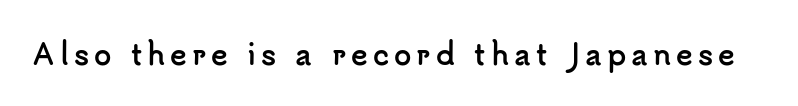
Unlike a traditional serif, this face leaves its strokes unadorned. Vertical strokes here are truly vertical. The rendering uses a bold face; every stroke is thick and dark. The words here are not underlined. The passage shown is typed in a proportional face where columns would drift.
